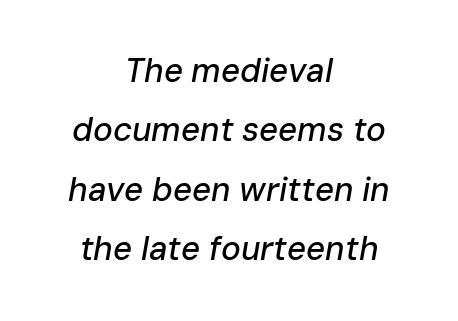
The image shows 33 px text type, italic (leaning right); set centered, line spacing 1.8x, normal letter spacing, not underlined; low stroke contrast and a medium x-height.
